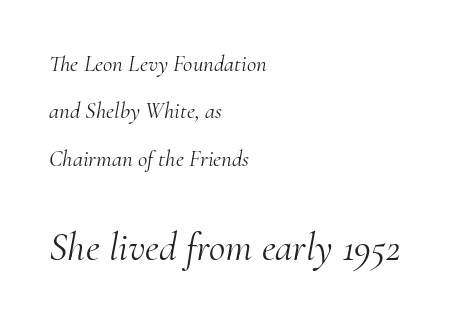
{"serif": "yes", "italic": "yes", "lean": "right", "slant_degrees": 10, "bold": "no", "weight": "light", "width": "normal", "stroke_contrast": "medium", "x_height": "small", "monospaced": "no", "underline": "no", "align": "left", "line_spacing": "loose", "line_spacing_ratio": 2.06, "letter_spacing": "normal", "letter_spacing_em": 0.0, "larger_block": "second", "size_ratio": 1.74, "glyph_px": 40}
